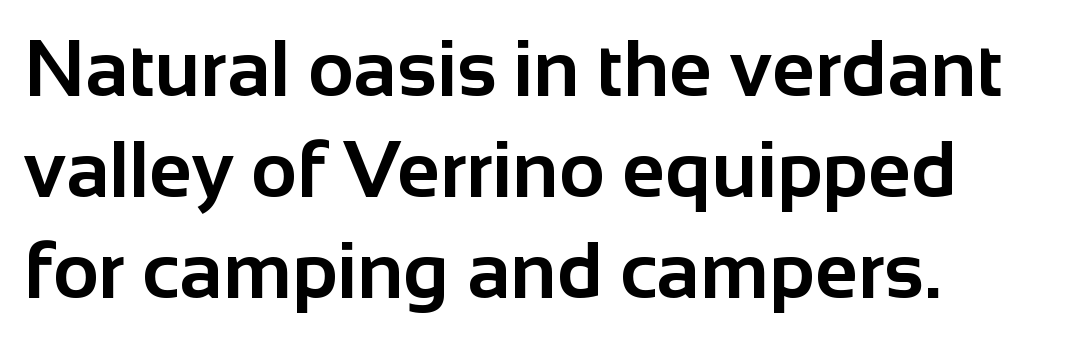
The image shows 79 px bold sans-serif type, upright; set left-aligned, normal line spacing (1.28x), normal letter spacing, not underlined; low stroke contrast and a medium x-height.
